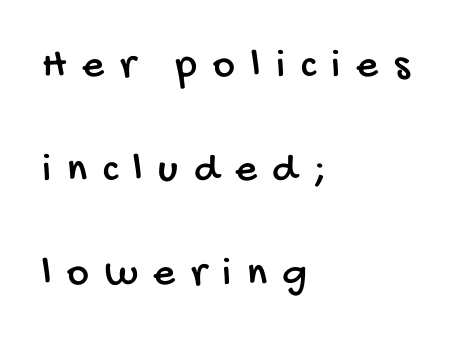
Q: Is the typeface a serif or a sans-serif typeface? A: Sans-serif.
Q: Is the text underlined? A: No.
Q: How is the paragraph aligned? A: Left-aligned.
Q: Is the spacing between letters normal or unusually wide? A: Unusually wide.
Q: Is the spacing between lines tight, normal or loose? A: Loose.
Q: Width (condensed, normal, or wide)? A: Condensed.
Q: Stroke contrast? A: Low.
Q: x-height? A: Large.
Q: Monospaced? A: No.
